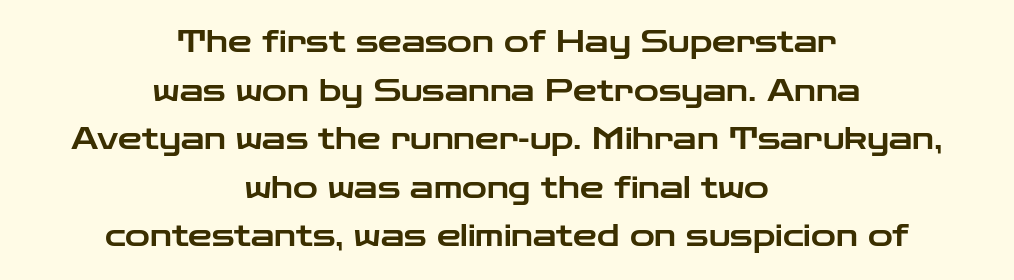
Q: Is the text italic (slanted)? A: No, it is upright.
Q: Is the typeface a serif or a sans-serif typeface? A: Sans-serif.
Q: Is the text underlined? A: No.
Q: How is the paragraph aligned? A: Centered.
Q: Is the spacing between letters normal or unusually wide? A: Normal.
Q: Is the spacing between lines tight, normal or loose? A: Normal.
Q: Width (condensed, normal, or wide)? A: Wide.
Q: Stroke contrast? A: Low.
Q: x-height? A: Medium.
Q: Monospaced? A: No.
